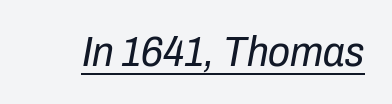
{"italic": "yes", "lean": "right", "slant_degrees": 10, "bold": "no", "weight": "regular", "width": "condensed", "stroke_contrast": "low", "x_height": "medium", "monospaced": "no", "underline": "yes", "letter_spacing": "normal", "letter_spacing_em": 0.0, "glyph_px": 43}
